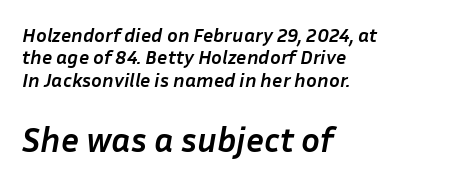
These lines are rendered in a variable-pitch font. Typographic density is high because the face is bold. Reading down the block, your eye returns to a fixed left position each line. The emphasis by scale lands on block number two, below. These lines huddle together more closely than default settings would place them.
